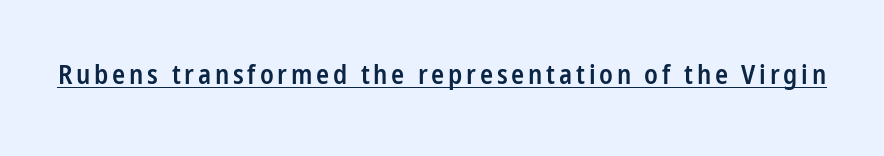
The image shows 27 px text type, upright; set underlined.
